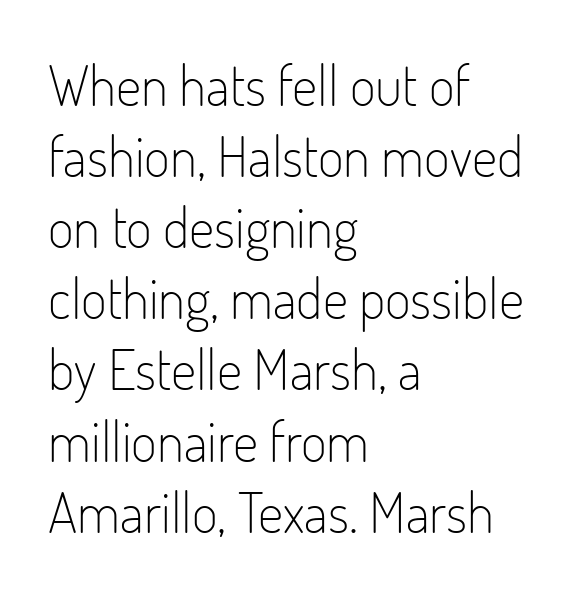
Italic: no, the glyphs are upright roman. In terms of letterspacing, this is plain default setting. Is this a fixed-width face? No — the glyphs have proportional, varying widths. Leading matches the norm, producing a regular column. Plain, unruled lines of type.
